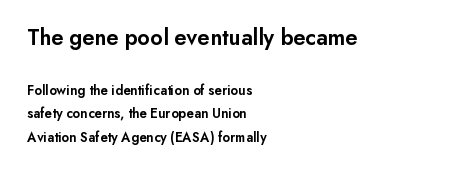
The image shows 23 px text type, upright; set left-aligned, normal line spacing (1.67x), normal letter spacing, not underlined; the first (top) block is 1.64x larger.
